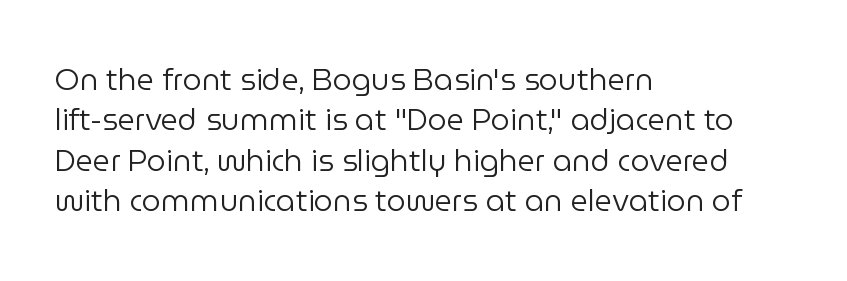
The image shows 30 px regular-weight sans-serif type, upright; set left-aligned, normal line spacing (1.35x), normal letter spacing, not underlined; low stroke contrast and a medium x-height.
